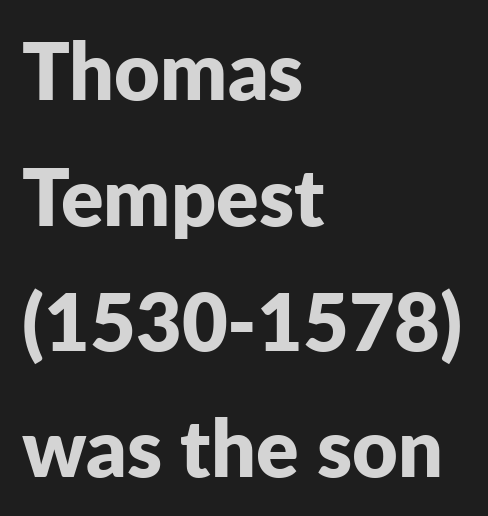
The image shows 79 px bold sans-serif type, upright; set left-aligned, normal line spacing (1.59x), normal letter spacing, not underlined; low stroke contrast and a medium x-height.
